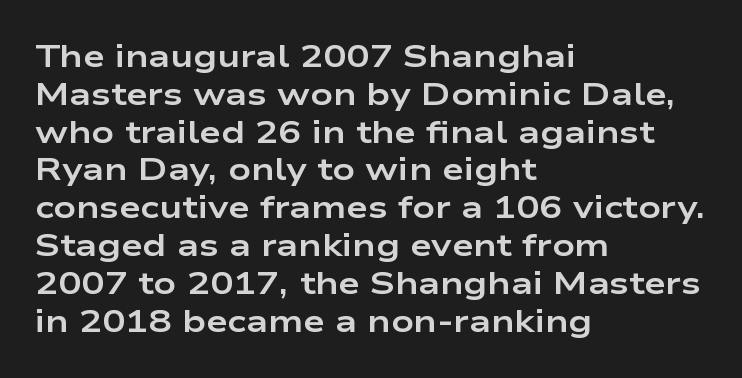
{"serif": "no", "italic": "no", "bold": "yes", "weight": "bold", "width": "wide", "stroke_contrast": "low", "x_height": "medium", "monospaced": "no", "underline": "no", "align": "left", "line_spacing_ratio": 1.22, "letter_spacing": "normal", "letter_spacing_em": 0.0, "glyph_px": 31}
